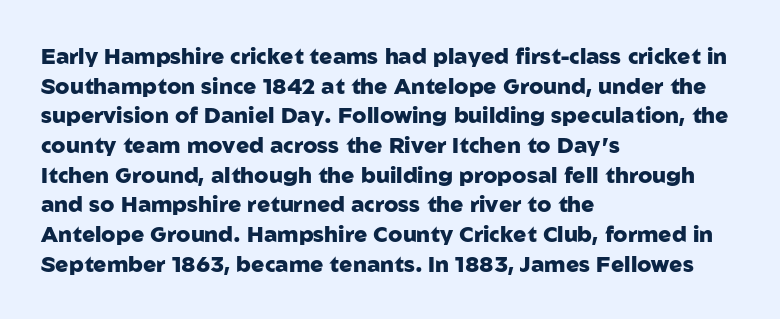
Caption: standard tracking, unaltered. Bold? Absolutely — the strokes are thick and heavy. Where is the straight margin? On the left. The line-height multiplier appears to be the usual default. Underlining? Definitely not there. Upright lettering throughout.
